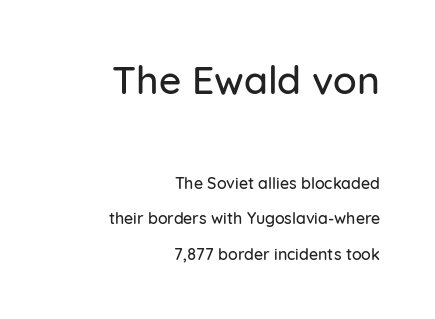
In terms of letterform style, serifs are entirely absent. The strip under each line holds only bare page. Note the varied advance widths — an 'i' is clearly narrower than an 'm'. Vertical spacing — loose. Large over small — that's the arrangement of the two blocks here.
